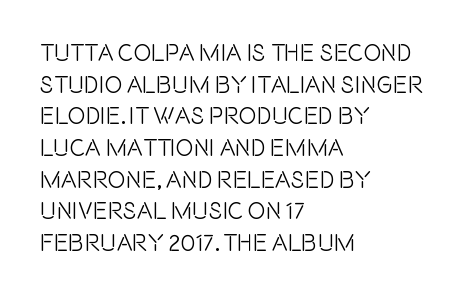
{"italic": "no", "underline": "no", "align": "left", "line_spacing": "normal", "line_spacing_ratio": 1.32, "letter_spacing": "normal", "letter_spacing_em": 0.0, "glyph_px": 24}
